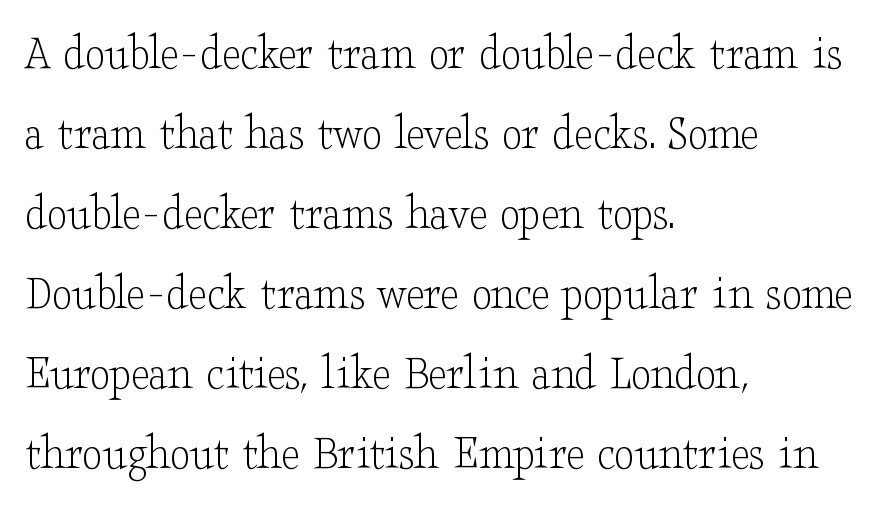
The image shows 51 px light, wide serif type, upright; set left-aligned, normal line spacing (1.57x), normal letter spacing, not underlined; low stroke contrast and a small x-height.
